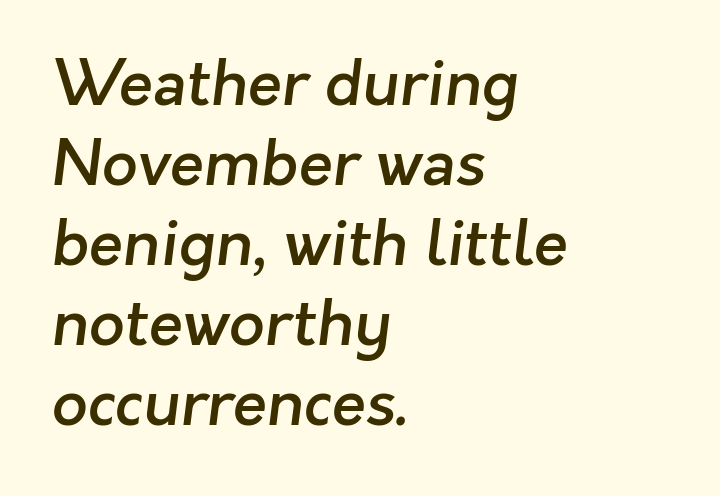
{"serif": "no", "bold": "semi", "weight": "semibold", "width": "normal", "stroke_contrast": "low", "x_height": "medium", "monospaced": "no", "underline": "no", "align": "left", "line_spacing": "normal", "line_spacing_ratio": 1.27, "letter_spacing": "normal", "letter_spacing_em": 0.0, "glyph_px": 63}
